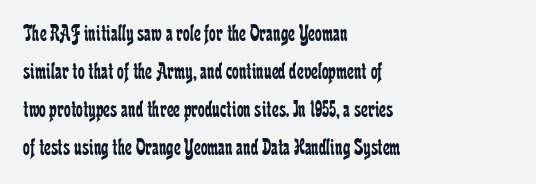
The image shows 24 px text type, upright; set left-aligned, normal line spacing (1.58x), normal letter spacing, not underlined.
